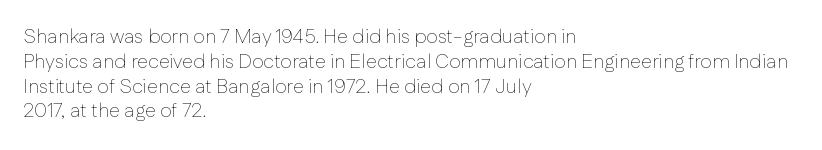
Each stroke keeps to a modest, everyday thickness or less. The type is set solid horizontally, with unmodified tracking. Italic: no, the glyphs are upright roman. In CSS terms this would be text-align: left.
